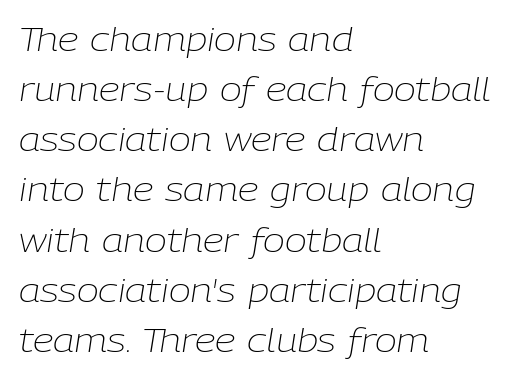
Caption: multi-line text, flush left, ragged right. Words float on clear page, feet unadorned. A typesetter would call this proportional, since set widths differ per character. Nobody touched the tracking dial on this one.
